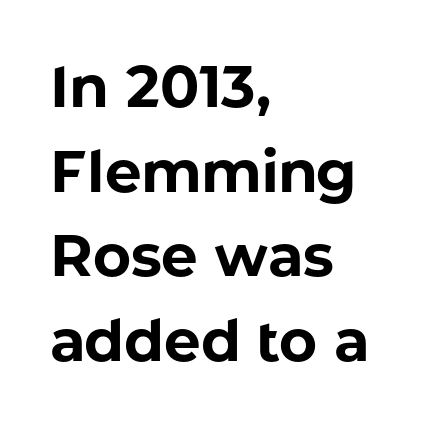
The image shows 58 px bold sans-serif type, upright; set left-aligned, normal line spacing (1.46x), normal letter spacing, not underlined; low stroke contrast and a medium x-height.
